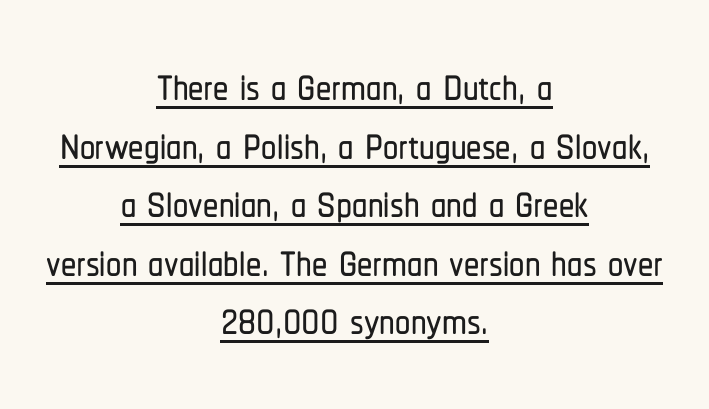
Q: Is the text italic (slanted)? A: No, it is upright.
Q: Is the typeface a serif or a sans-serif typeface? A: Sans-serif.
Q: Is the text underlined? A: Yes.
Q: How is the paragraph aligned? A: Centered.
Q: Is the spacing between letters normal or unusually wide? A: Normal.
Q: Is the spacing between lines tight, normal or loose? A: Tight.
Q: Width (condensed, normal, or wide)? A: Condensed.
Q: Stroke contrast? A: Low.
Q: x-height? A: Medium.
Q: Monospaced? A: No.
